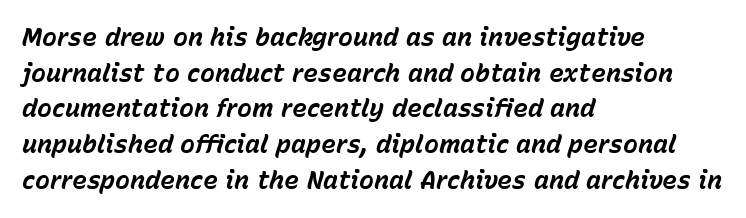
Quick note: underline off. The passage shown stacks its lines at a standard gap. The lines are quadded left. You could call the tracking neutral — neither tight nor loose. Pretty heavy lettering here — definitely bold. In terms of posture, this sample is oblique.
